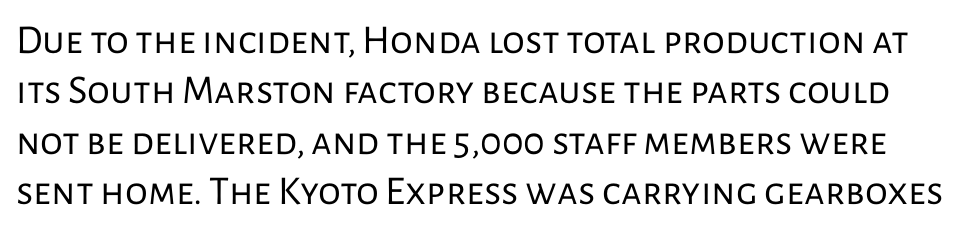
The image shows 41 px regular-weight sans-serif type, upright; set line spacing 1.23x, normal letter spacing, not underlined; low stroke contrast and a medium x-height.
